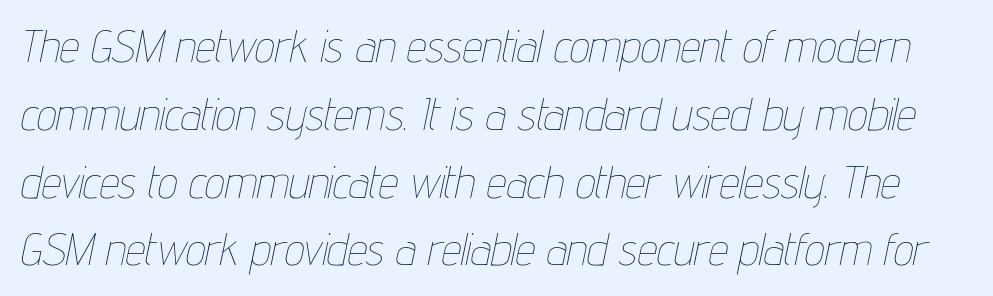
Q: Is the text bold? A: No.
Q: Is the text italic (slanted)? A: Yes, it leans right by about 12 degrees.
Q: Is the text underlined? A: No.
Q: Is the spacing between letters normal or unusually wide? A: Normal.
Q: Is the spacing between lines tight, normal or loose? A: Normal.
Q: Width (condensed, normal, or wide)? A: Condensed.
Q: Stroke contrast? A: Low.
Q: x-height? A: Medium.
Q: Monospaced? A: No.
